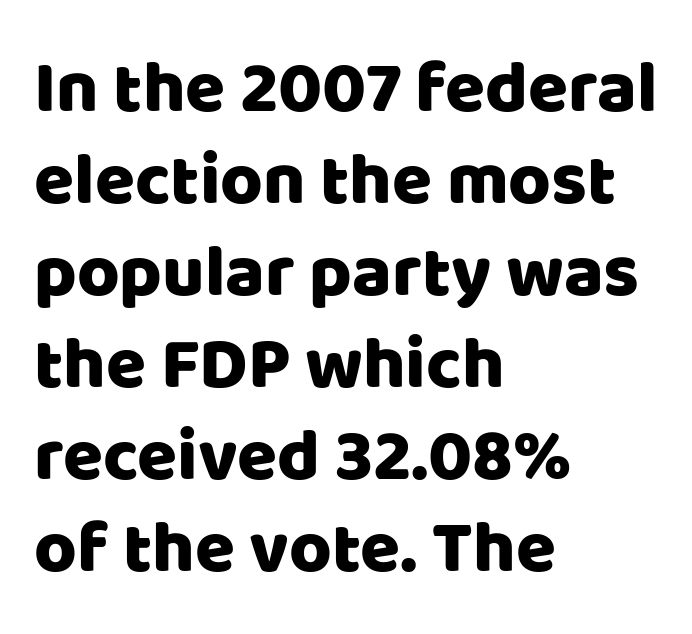
The image shows 73 px sans-serif type, upright; set left-aligned, normal line spacing (1.26x), normal letter spacing, not underlined; low stroke contrast and a large x-height.
